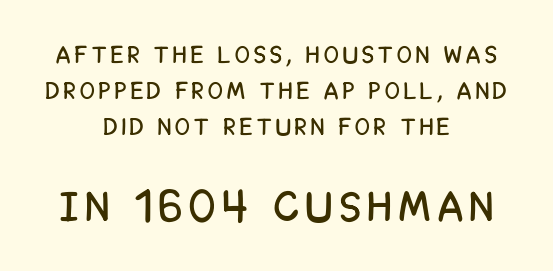
{"serif": "no", "italic": "no", "width": "condensed", "stroke_contrast": "low", "x_height": "large", "monospaced": "no", "underline": "no", "align": "center", "line_spacing": "normal", "line_spacing_ratio": 1.51, "larger_block": "second", "size_ratio": 1.75, "glyph_px": 42}
